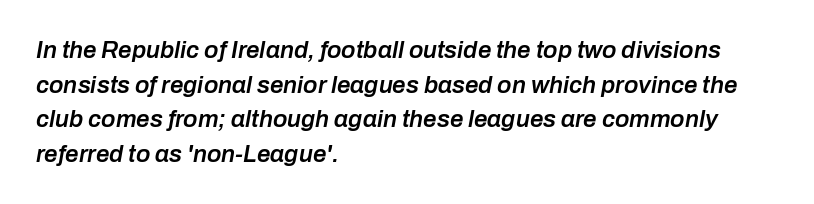
The image shows 24 px text type, italic (leaning right); set left-aligned, normal line spacing (1.44x), normal letter spacing, not underlined.
